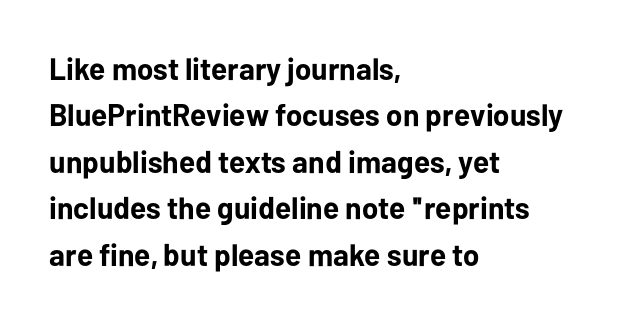
{"serif": "no", "italic": "no", "bold": "yes", "weight": "bold", "width": "normal", "stroke_contrast": "low", "x_height": "medium", "monospaced": "no", "underline": "no", "align": "left", "line_spacing": "normal", "line_spacing_ratio": 1.5, "letter_spacing": "normal", "letter_spacing_em": 0.0, "glyph_px": 31}
